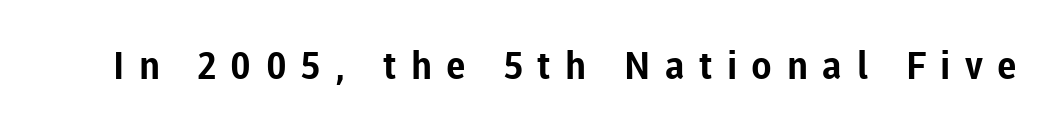
{"serif": "no", "italic": "no", "bold": "yes", "weight": "bold", "width": "normal", "stroke_contrast": "low", "x_height": "medium", "monospaced": "no", "underline": "no", "letter_spacing": "wide", "letter_spacing_em": 0.38, "glyph_px": 38}
